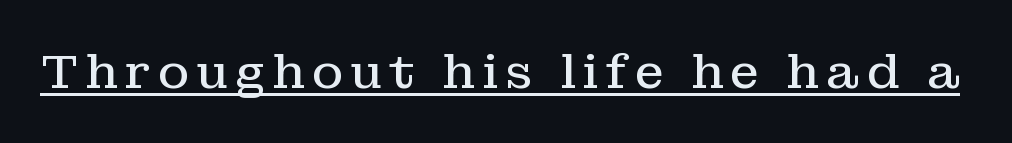
The image shows 48 px regular-weight serif type, upright; set underlined; low stroke contrast and a medium x-height.
